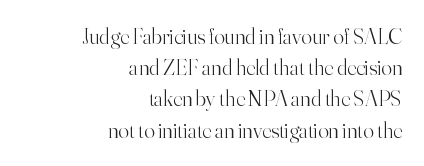
{"italic": "no", "bold": "no", "underline": "no", "align": "right", "line_spacing": "normal", "line_spacing_ratio": 1.42, "letter_spacing": "normal", "letter_spacing_em": 0.0, "glyph_px": 22}
